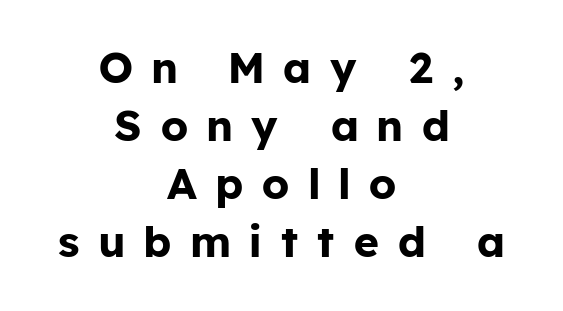
Q: Is the text bold? A: Yes.
Q: Is the text italic (slanted)? A: No, it is upright.
Q: Is the typeface a serif or a sans-serif typeface? A: Sans-serif.
Q: Is the text underlined? A: No.
Q: How is the paragraph aligned? A: Centered.
Q: Is the spacing between letters normal or unusually wide? A: Unusually wide.
Q: Is the spacing between lines tight, normal or loose? A: Normal.
Q: Width (condensed, normal, or wide)? A: Normal.
Q: Stroke contrast? A: Low.
Q: x-height? A: Medium.
Q: Monospaced? A: No.
